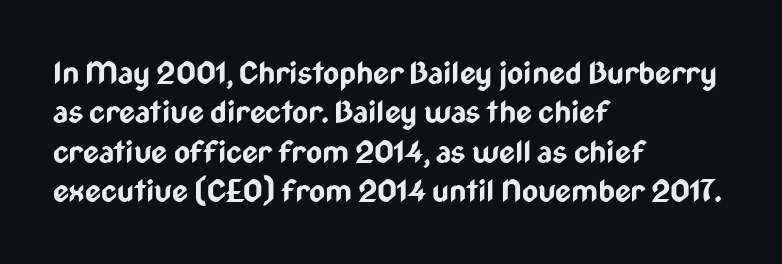
Q: Is the text bold? A: Yes.
Q: Is the text italic (slanted)? A: No, it is upright.
Q: Is the typeface a serif or a sans-serif typeface? A: Sans-serif.
Q: Is the text underlined? A: No.
Q: How is the paragraph aligned? A: Left-aligned.
Q: Is the spacing between letters normal or unusually wide? A: Normal.
Q: Is the spacing between lines tight, normal or loose? A: Normal.
Q: Width (condensed, normal, or wide)? A: Condensed.
Q: Stroke contrast? A: Low.
Q: x-height? A: Medium.
Q: Monospaced? A: No.
